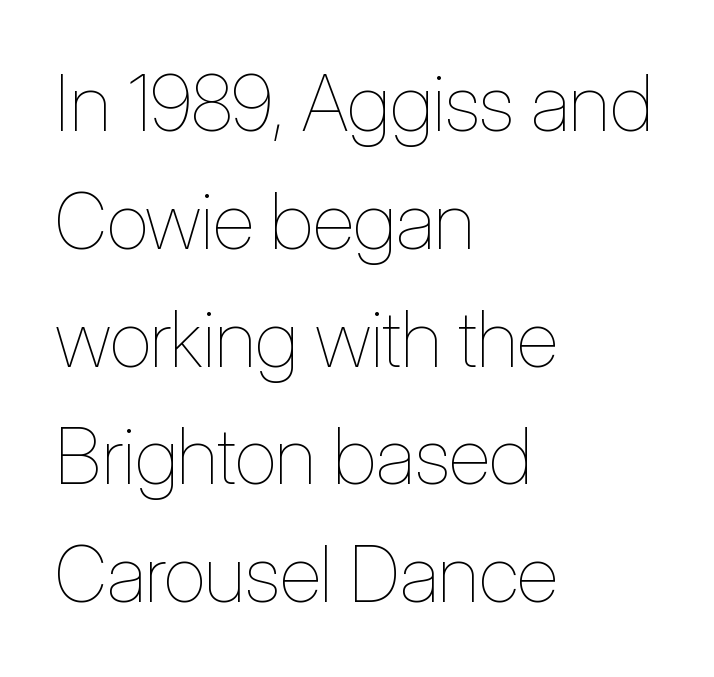
Compared with typical paragraphs, the rows here are spaced about the same. Observe the ordinary spacing: letters are neighbours, not strangers. Words float on clear page, feet unadorned. Is this a heavy cut? Hardly; it is regular or lighter. This sample has the flowing, uneven cadence of proportional lettering. Horizontally, the lines are justified to the leading edge only.
